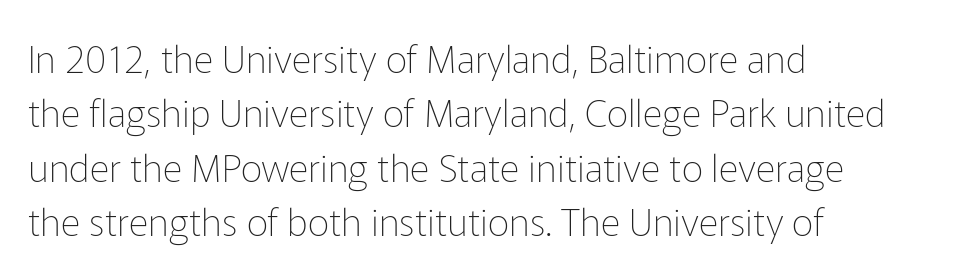
The image shows 38 px thin sans-serif type, upright; set left-aligned, normal line spacing (1.43x), normal letter spacing, not underlined; low stroke contrast and a medium x-height.
